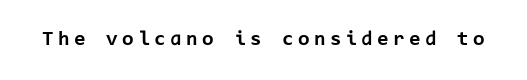
The image shows 21 px bold type, upright; set unusually wide letter spacing (+0.21 em), not underlined.
